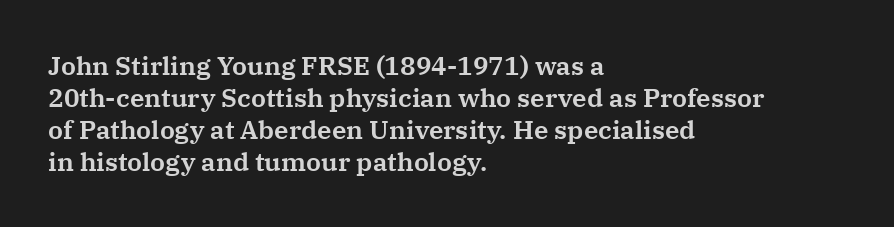
Standard letterfit; no display-style spreading of the glyphs. The string is rendered with underlining switched off. Compared with a centered layout, this one pins lines to the left instead. Vertical strokes here are truly vertical.
